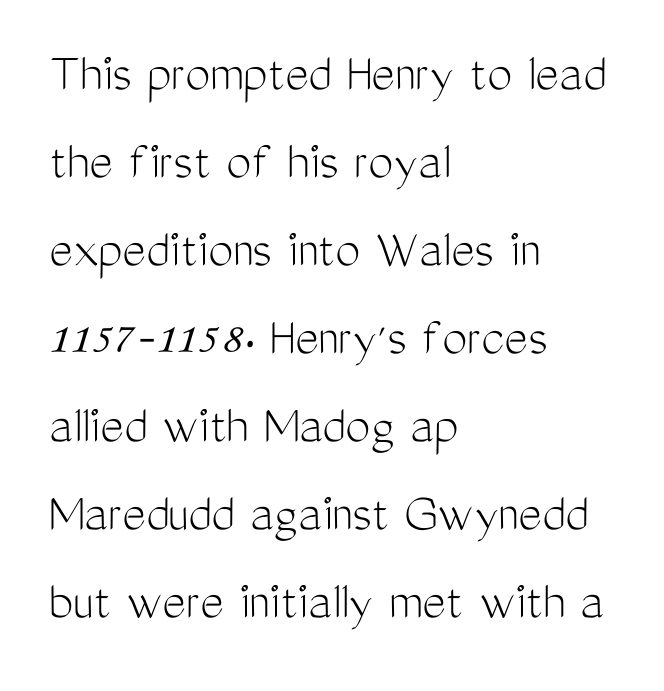
Is the type heavy? It reads as light-to-regular instead. This rendering employs a face without finishing strokes, i.e., a sans-serif. The line texture is even and compact thanks to regular tracking. Notice how the stems are strictly vertical — no italics here. All the whitespace from short lines collects on the right.
